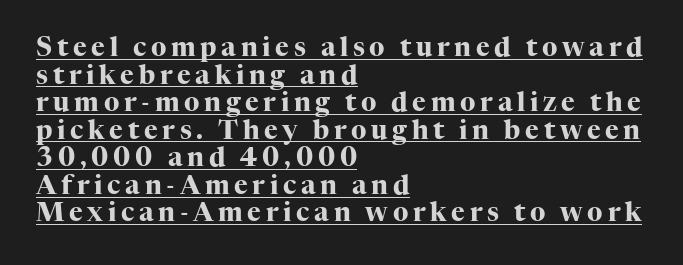
{"italic": "no", "bold": "yes", "underline": "yes", "align": "left", "line_spacing": "tight", "line_spacing_ratio": 1.06, "glyph_px": 26}
